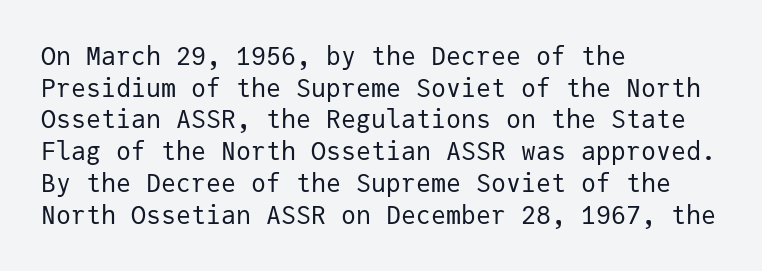
Q: Is the text bold? A: No.
Q: Is the text italic (slanted)? A: No, it is upright.
Q: Is the text underlined? A: No.
Q: How is the paragraph aligned? A: Left-aligned.
Q: Is the spacing between letters normal or unusually wide? A: Normal.
Q: Is the spacing between lines tight, normal or loose? A: Normal.
